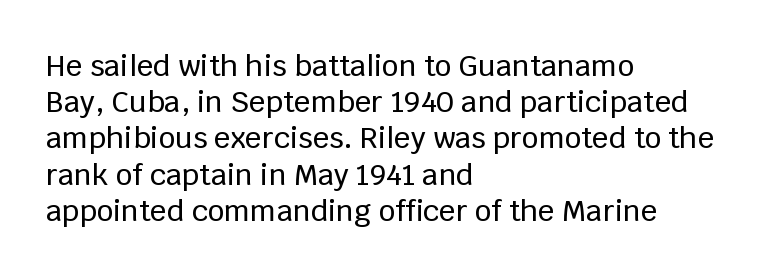
{"serif": "no", "italic": "no", "width": "normal", "stroke_contrast": "low", "x_height": "large", "monospaced": "no", "underline": "no", "align": "left", "line_spacing": "normal", "line_spacing_ratio": 1.25, "letter_spacing": "normal", "letter_spacing_em": 0.0, "glyph_px": 29}
